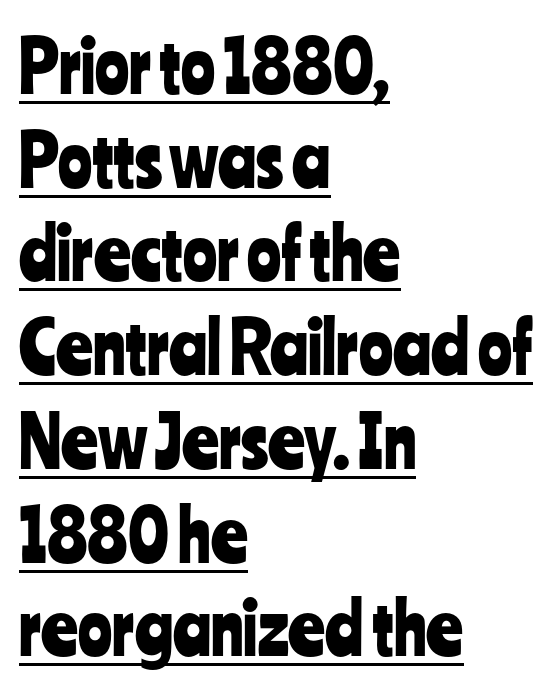
The words here are underlined. Compared with a centered layout, this one pins lines to the left instead. Students, note that the glyphs here touch the page at normal intervals. The leading is moderate, giving the passage an even texture. This rendering employs a face without finishing strokes, i.e., a sans-serif. The specimen reads as upright at a glance.
